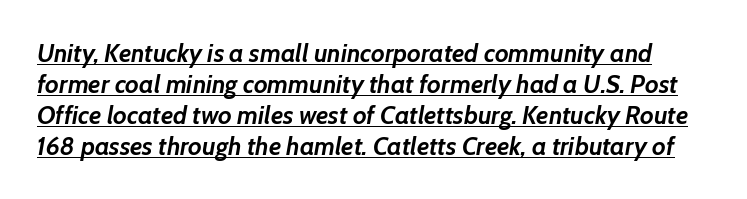
{"italic": "yes", "lean": "right", "slant_degrees": 7, "bold": "yes", "underline": "yes", "line_spacing_ratio": 1.24, "letter_spacing": "normal", "letter_spacing_em": 0.0, "glyph_px": 25}
